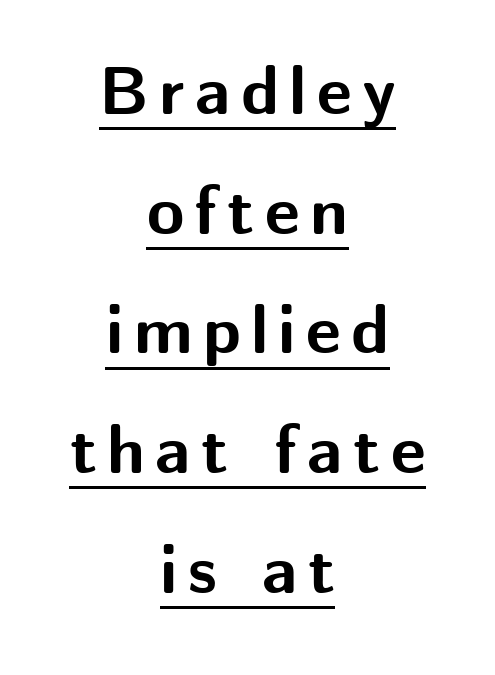
The image shows 68 px bold sans-serif type, upright; set centered, line spacing 1.76x, underlined; medium stroke contrast and a medium x-height.
